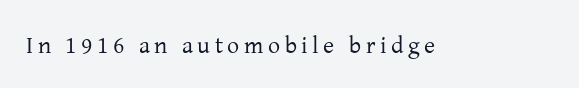
Q: Is the text bold? A: No.
Q: Is the text italic (slanted)? A: No, it is upright.
Q: Is the text underlined? A: No.
